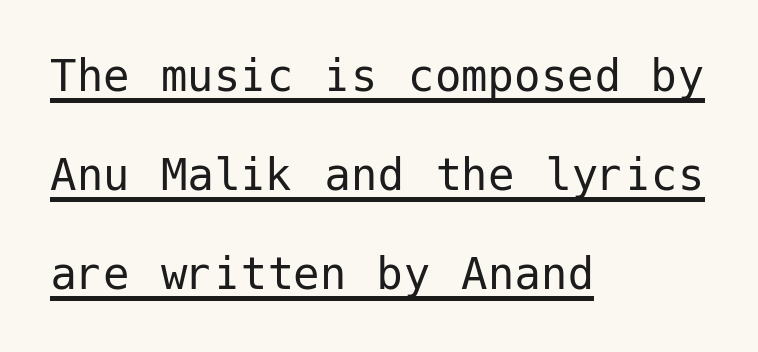
Q: Is the text bold? A: No.
Q: Is the text italic (slanted)? A: No, it is upright.
Q: Is the typeface a serif or a sans-serif typeface? A: Sans-serif.
Q: Is the text underlined? A: Yes.
Q: How is the paragraph aligned? A: Left-aligned.
Q: Is the spacing between letters normal or unusually wide? A: Normal.
Q: Width (condensed, normal, or wide)? A: Normal.
Q: Stroke contrast? A: Low.
Q: x-height? A: Medium.
